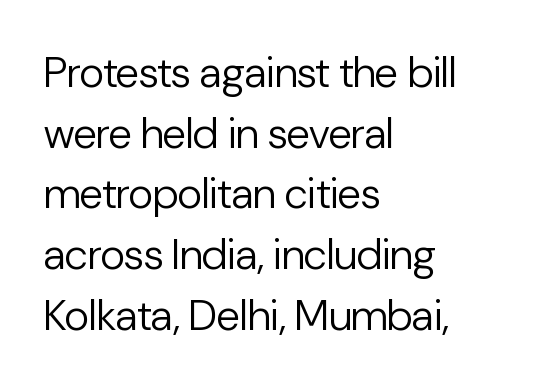
{"serif": "no", "italic": "no", "bold": "no", "weight": "regular", "width": "normal", "stroke_contrast": "low", "x_height": "medium", "monospaced": "no", "underline": "no", "align": "left", "line_spacing": "normal", "line_spacing_ratio": 1.41, "letter_spacing": "normal", "letter_spacing_em": 0.0, "glyph_px": 43}
